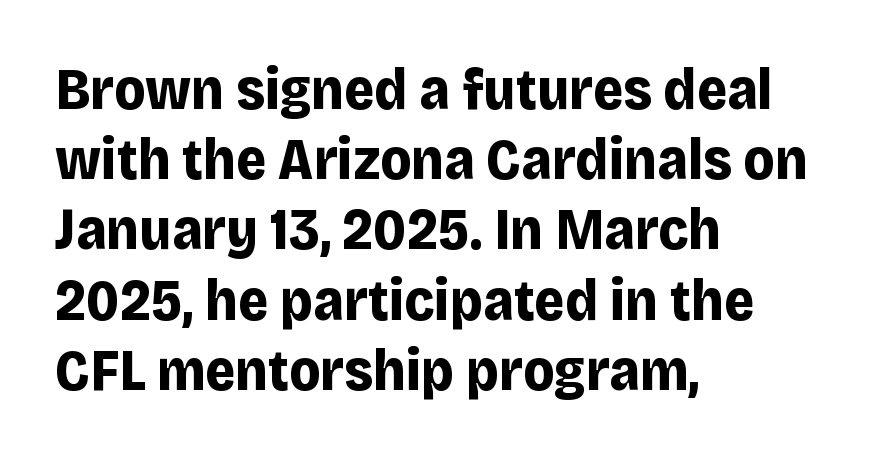
{"serif": "no", "italic": "no", "bold": "yes", "weight": "bold", "width": "normal", "stroke_contrast": "low", "x_height": "large", "monospaced": "no", "underline": "no", "align": "left", "line_spacing_ratio": 1.21, "letter_spacing": "normal", "letter_spacing_em": 0.0, "glyph_px": 58}
